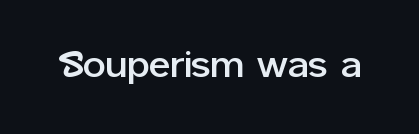
The image shows 36 px sans-serif type, upright; set normal letter spacing, not underlined; low stroke contrast and a medium x-height.
